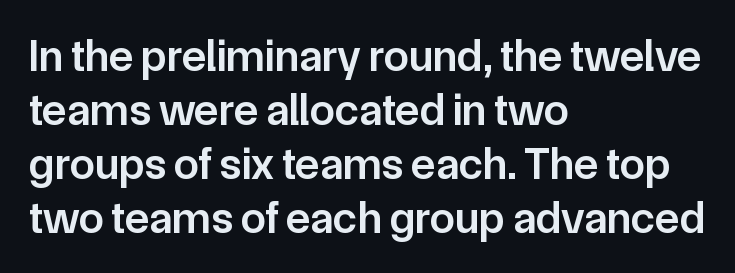
The image shows 45 px semibold sans-serif type, upright; set left-aligned, line spacing 1.2x, normal letter spacing, not underlined; low stroke contrast and a medium x-height.
